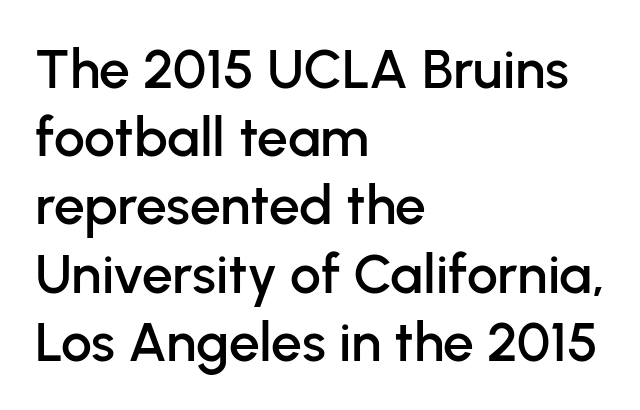
{"serif": "no", "italic": "no", "width": "normal", "stroke_contrast": "low", "x_height": "medium", "monospaced": "no", "underline": "no", "align": "left", "line_spacing_ratio": 1.24, "letter_spacing": "normal", "letter_spacing_em": 0.0, "glyph_px": 55}
